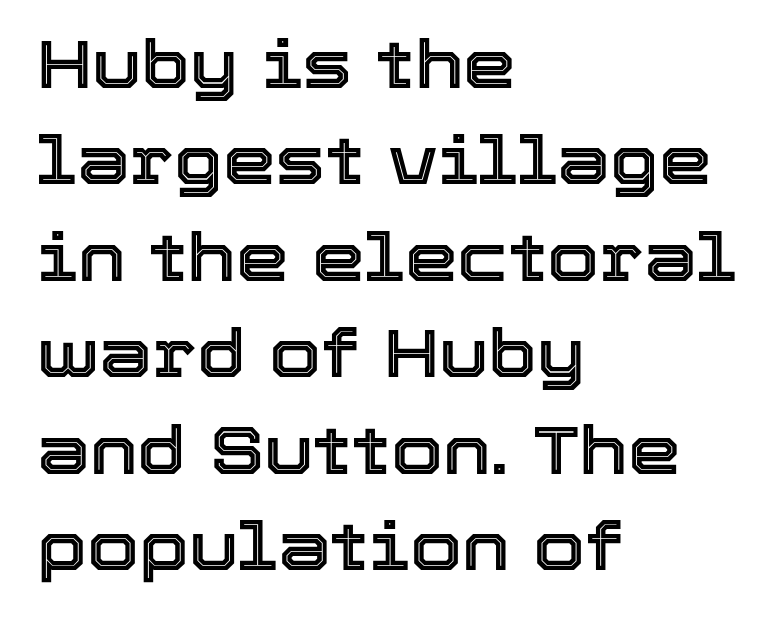
Note the varied advance widths — an 'i' is clearly narrower than an 'm'. Beneath every word, the page is bare. Rows of type keep a routine distance in the vertical direction. This sample uses an upright cut, with every glyph sitting square on the baseline. Compared with typical body copy, the letter spacing here is the same. Caption: multi-line text, flush left, ragged right.
